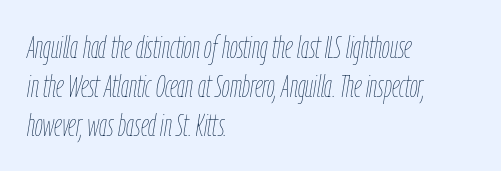
Q: Is the text bold? A: No.
Q: Is the text italic (slanted)? A: Yes, it leans right by about 9 degrees.
Q: Is the text underlined? A: No.
Q: How is the paragraph aligned? A: Left-aligned.
Q: Is the spacing between letters normal or unusually wide? A: Normal.
Q: Is the spacing between lines tight, normal or loose? A: Normal.
Q: Width (condensed, normal, or wide)? A: Condensed.
Q: Stroke contrast? A: Low.
Q: x-height? A: Medium.
Q: Monospaced? A: No.
